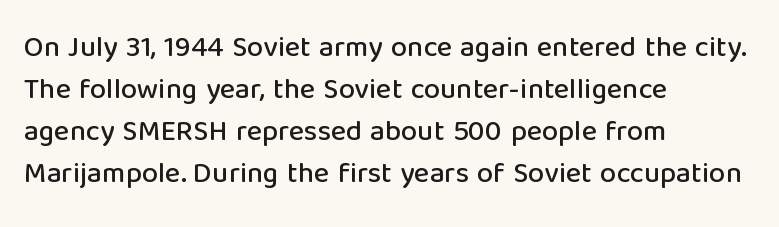
Q: Is the text italic (slanted)? A: No, it is upright.
Q: Is the typeface a serif or a sans-serif typeface? A: Sans-serif.
Q: Is the text underlined? A: No.
Q: How is the paragraph aligned? A: Left-aligned.
Q: Is the spacing between letters normal or unusually wide? A: Normal.
Q: Is the spacing between lines tight, normal or loose? A: Normal.
Q: Width (condensed, normal, or wide)? A: Normal.
Q: Stroke contrast? A: Low.
Q: x-height? A: Medium.
Q: Monospaced? A: No.
